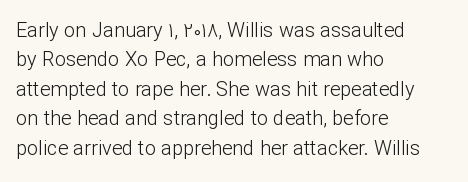
Look at the tracking — it's just the regular setting, nothing added. This sample keeps an unexceptional amount of space between lines. A typesetter would mark this as roman, not italic. Each row of text sits above clean, open space. Ink coverage per letter is moderate at most. This rendering uses left alignment, leaving the right contour irregular.
